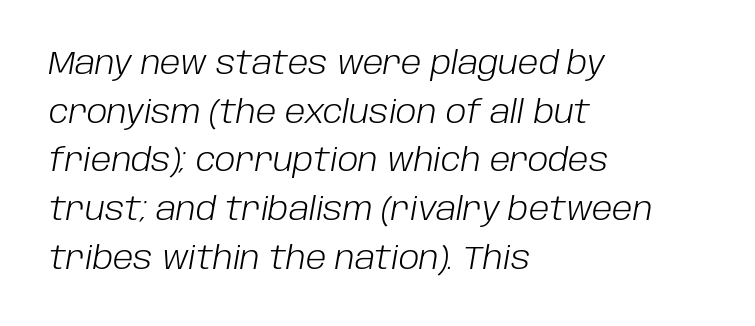
Q: Is the text bold? A: No.
Q: Is the text italic (slanted)? A: Yes, it leans right by about 10 degrees.
Q: Is the text underlined? A: No.
Q: How is the paragraph aligned? A: Left-aligned.
Q: Is the spacing between letters normal or unusually wide? A: Normal.
Q: Is the spacing between lines tight, normal or loose? A: Normal.
Q: Width (condensed, normal, or wide)? A: Normal.
Q: Stroke contrast? A: Low.
Q: x-height? A: Large.
Q: Monospaced? A: No.
